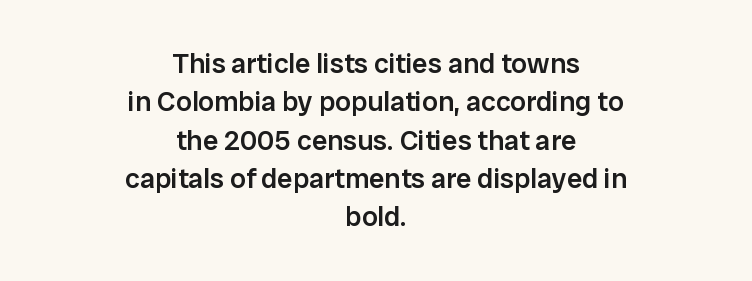
Vertical strokes here are truly vertical. Regular leading. Heft: intermediate — a semibold. In CSS terms this would be text-align: center. Do the characters align in a grid? No, the font is proportional.
